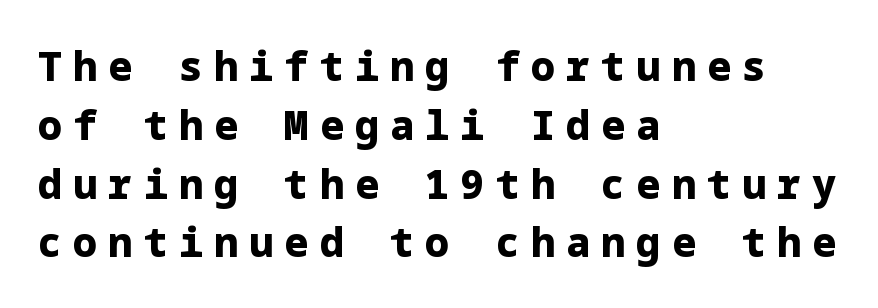
The gaps between neighbouring characters are conspicuously large. Vertical strokes here are truly vertical. In CSS terms this would be text-align: left. This sample uses a sans-serif face.
